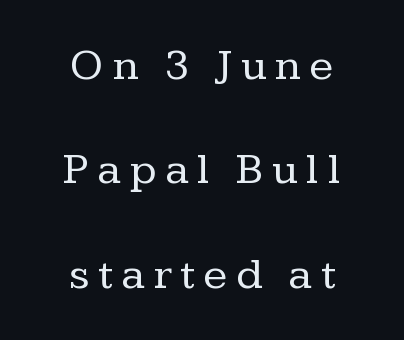
The image shows 45 px regular-weight serif type, upright; set centered, loose line spacing (2.32x), not underlined; low stroke contrast and a medium x-height.
